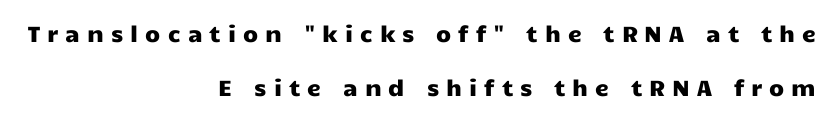
The image shows 22 px text type, upright; set right-aligned, loose line spacing (2.46x), unusually wide letter spacing (+0.32 em), not underlined.
